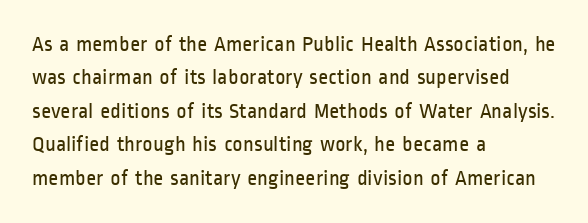
{"italic": "no", "bold": "no", "underline": "no", "align": "left", "line_spacing": "normal", "line_spacing_ratio": 1.52, "letter_spacing": "normal", "letter_spacing_em": 0.0, "glyph_px": 22}
